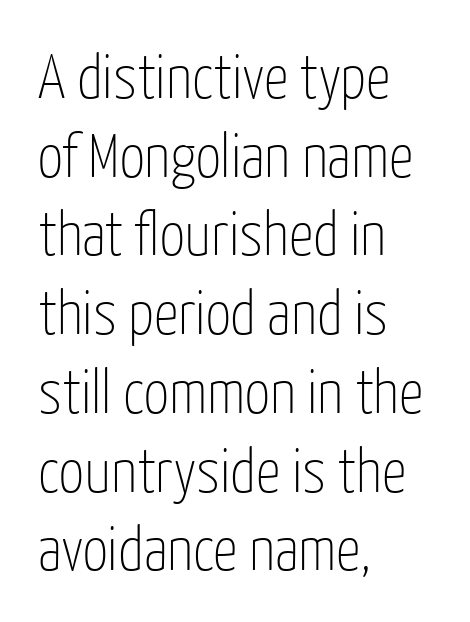
{"serif": "no", "italic": "no", "bold": "no", "weight": "thin", "width": "condensed", "stroke_contrast": "low", "x_height": "medium", "monospaced": "no", "underline": "no", "align": "left", "line_spacing": "normal", "line_spacing_ratio": 1.27, "letter_spacing": "normal", "letter_spacing_em": 0.0, "glyph_px": 62}
